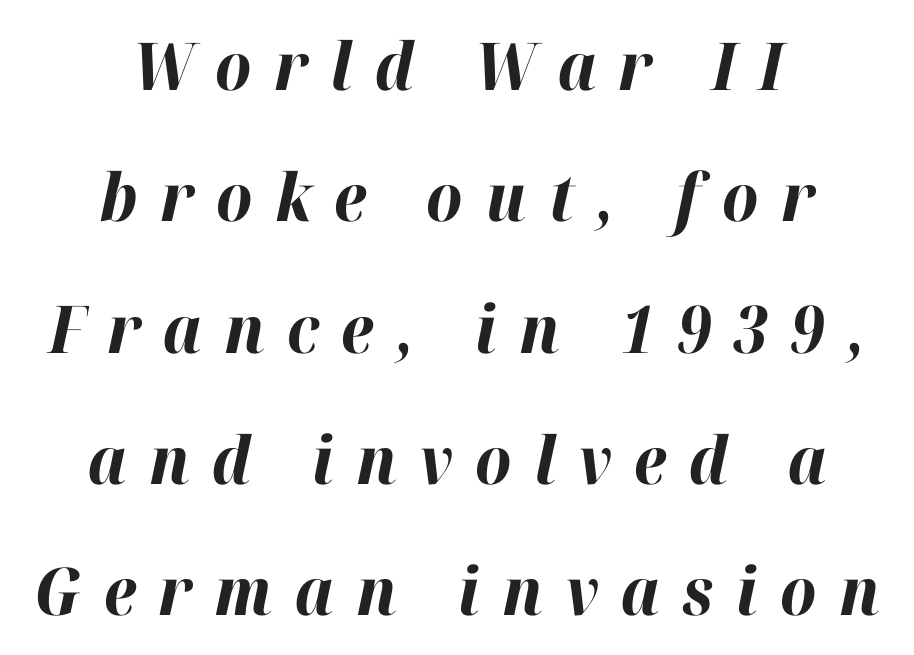
Q: Is the text bold? A: Yes.
Q: Is the text italic (slanted)? A: Yes, it leans right by about 12 degrees.
Q: Is the text underlined? A: No.
Q: How is the paragraph aligned? A: Centered.
Q: Is the spacing between letters normal or unusually wide? A: Unusually wide.
Q: Is the spacing between lines tight, normal or loose? A: Loose.
Q: Width (condensed, normal, or wide)? A: Normal.
Q: Stroke contrast? A: High.
Q: x-height? A: Medium.
Q: Monospaced? A: No.
